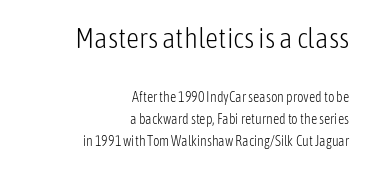
{"serif": "no", "italic": "no", "bold": "no", "weight": "light", "width": "condensed", "stroke_contrast": "low", "x_height": "medium", "monospaced": "no", "underline": "no", "align": "right", "line_spacing": "normal", "line_spacing_ratio": 1.55, "letter_spacing": "normal", "letter_spacing_em": 0.0, "larger_block": "first", "size_ratio": 2.07, "glyph_px": 29}
